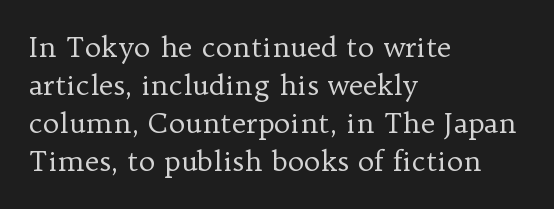
Vertical strokes here are truly vertical. Quick note: interline space is typical. Nothing unusual about the tracking: characters are spaced as the font intends. This rendering uses left alignment, leaving the right contour irregular. Does the type have serifs? Yes, each stem ends in a small foot. Each letter keeps its own natural width here, so spacing adapts to shape.
